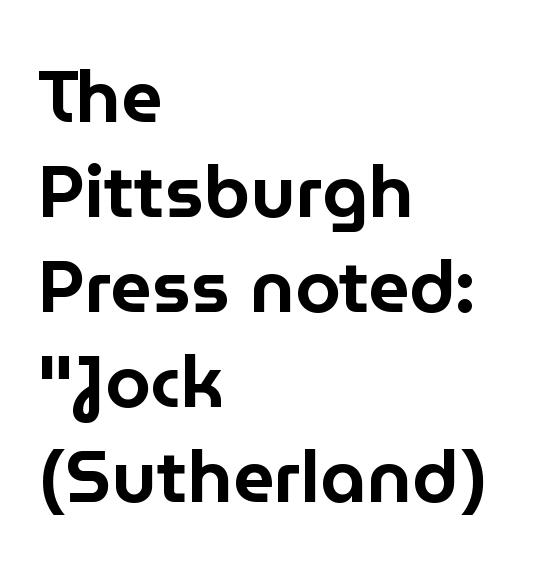
{"serif": "no", "italic": "no", "width": "normal", "stroke_contrast": "low", "x_height": "medium", "monospaced": "no", "underline": "no", "align": "left", "line_spacing": "normal", "line_spacing_ratio": 1.3, "letter_spacing": "normal", "letter_spacing_em": 0.0, "glyph_px": 73}
